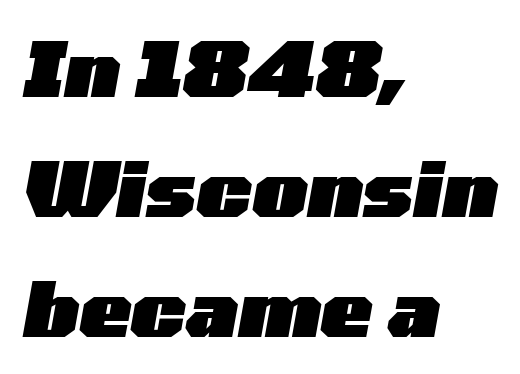
The ragged edge is on the right, which tells us the setting is flush left. This rendering features lettering with no underline. Weight: bold. How would I describe the line gaps? Plain and ordinary. Tracking here is standard; glyphs follow each other at the usual distance. Is this a fixed-width face? No — the glyphs have proportional, varying widths.
